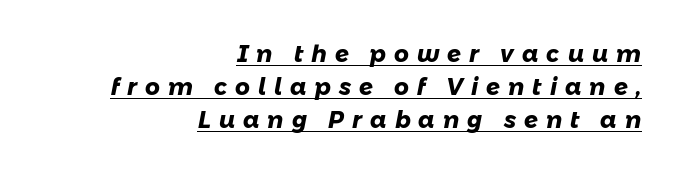
{"bold": "yes", "underline": "yes", "align": "right", "line_spacing": "normal", "line_spacing_ratio": 1.44, "letter_spacing": "wide", "letter_spacing_em": 0.35, "glyph_px": 23}
